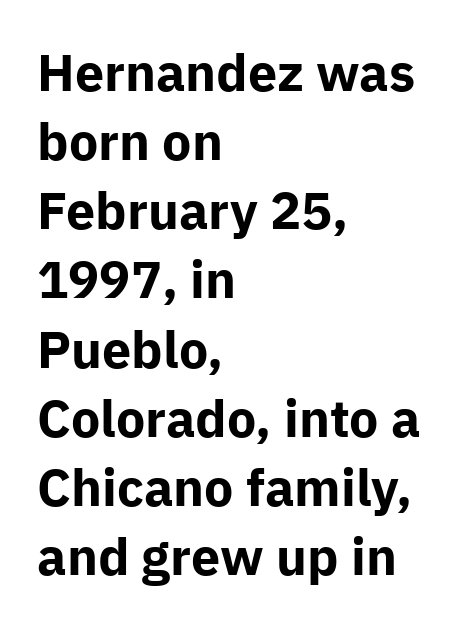
Each word holds together tightly as a unit, with standard inter-letter gaps. Think of a printed novel: that variable character pitch is what you see here. The zone under the glyphs is completely vacant. It's the straight-up-and-down kind of type. Does the copy run flush right? No — it runs flush left. Look at the stroke-to-counter ratio: heavy, a bold.
